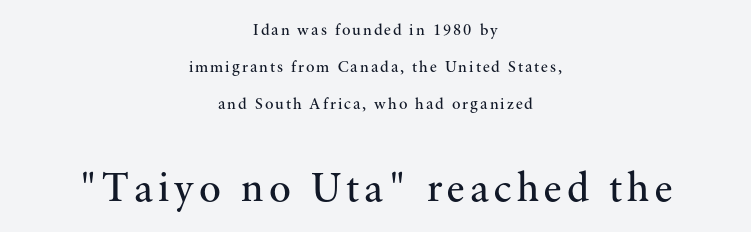
No word sits above an underline. Little horizontal feet cap the strokes, marking this as serif type. Whoever set this made the second block the dominant, larger element. The typography opts for an upright posture over an oblique one.
